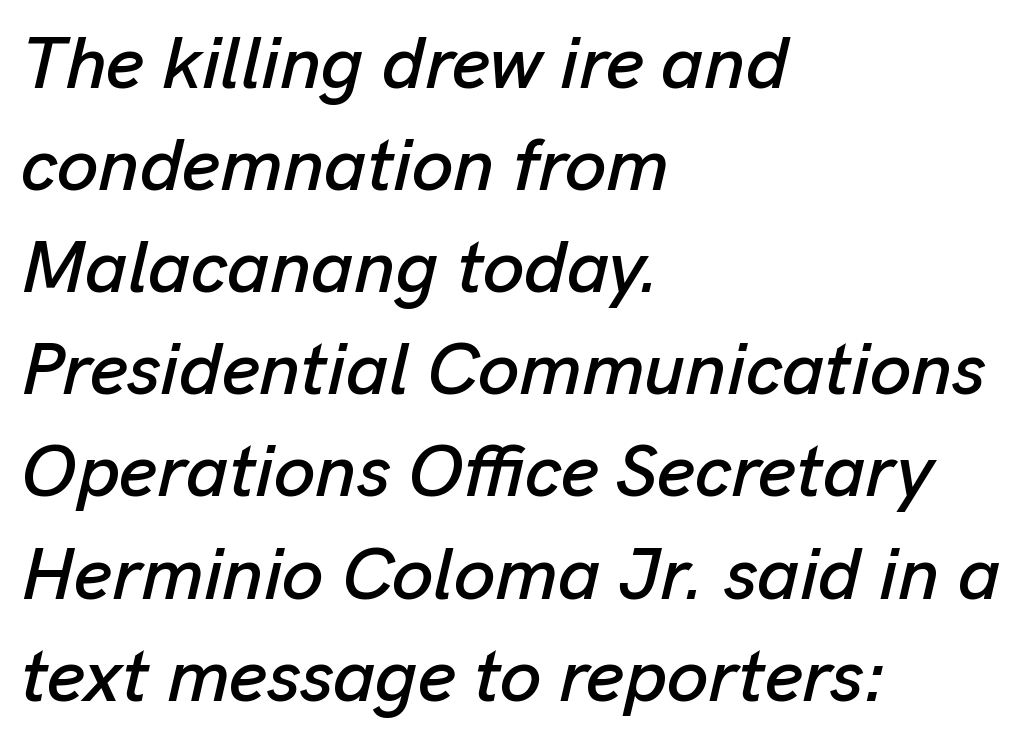
Q: Is the text italic (slanted)? A: Yes, it leans right by about 13 degrees.
Q: Is the text underlined? A: No.
Q: How is the paragraph aligned? A: Left-aligned.
Q: Is the spacing between letters normal or unusually wide? A: Normal.
Q: Is the spacing between lines tight, normal or loose? A: Normal.
Q: Width (condensed, normal, or wide)? A: Normal.
Q: Stroke contrast? A: Low.
Q: x-height? A: Medium.
Q: Monospaced? A: No.
